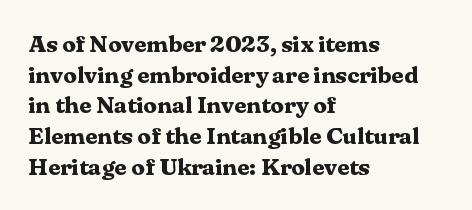
Summary of weight: heavy, a full bold. Tracking value appears to be zero — textbook default spacing. No italicization has been applied; the sample stays upright. The words here are not underlined. A normal amount of white space separates one row of letters from the next.
